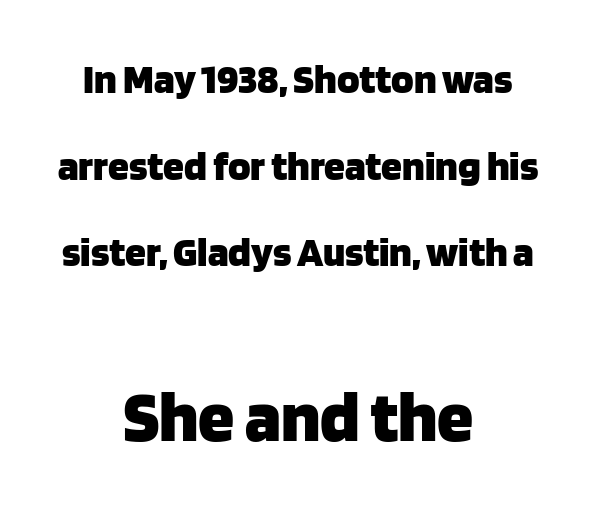
The image shows 73 px heavy sans-serif type, upright; set centered, loose line spacing (2.06x), normal letter spacing, not underlined; the second (bottom) block is 1.74x larger; low stroke contrast and a large x-height.
